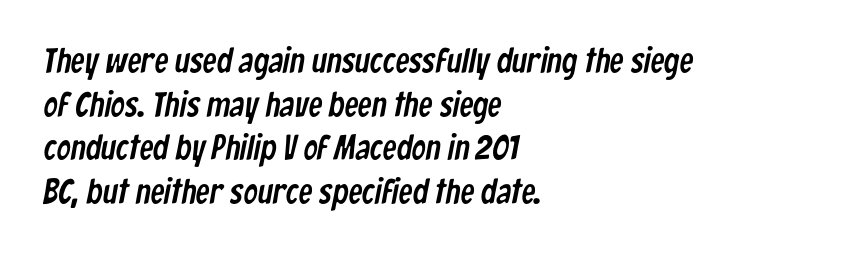
Q: Is the typeface a serif or a sans-serif typeface? A: Sans-serif.
Q: Is the text underlined? A: No.
Q: How is the paragraph aligned? A: Left-aligned.
Q: Is the spacing between letters normal or unusually wide? A: Normal.
Q: Is the spacing between lines tight, normal or loose? A: Normal.
Q: Width (condensed, normal, or wide)? A: Condensed.
Q: Stroke contrast? A: Low.
Q: x-height? A: Medium.
Q: Monospaced? A: No.
